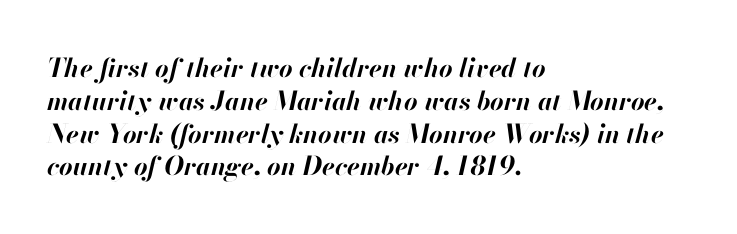
The passage shown is not underscored anywhere. Does the leading feel generous? No, just average. The axis of the letterforms is tilted away from vertical. No extra tracking has been applied to these lines. If you drew a ruler down the left edge, every line would touch it. The font is running at its bold setting.
